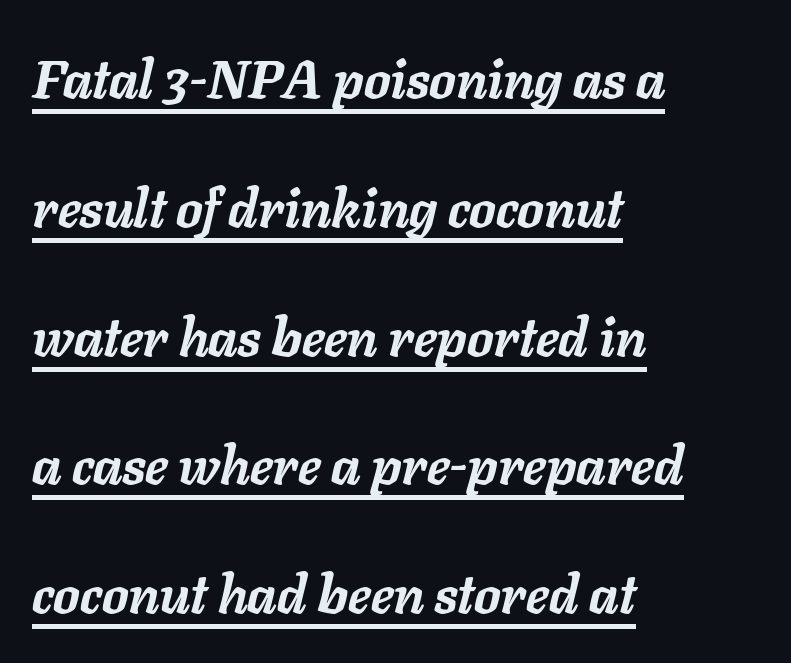
The passage shown is typed in a proportional face where columns would drift. Line starts are locked; line ends wander. Slanted lettering throughout. Observe the ordinary spacing: letters are neighbours, not strangers.
